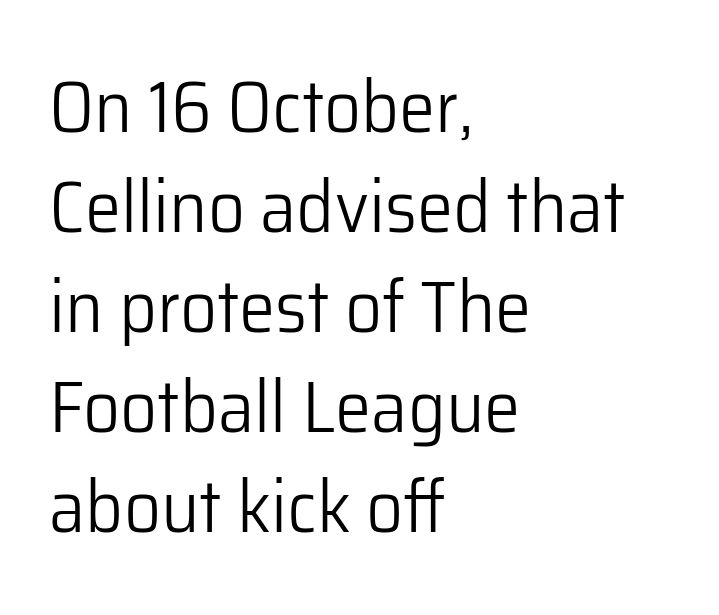
{"serif": "no", "italic": "no", "bold": "no", "weight": "light", "width": "normal", "stroke_contrast": "low", "x_height": "medium", "monospaced": "no", "underline": "no", "align": "left", "line_spacing": "normal", "line_spacing_ratio": 1.37, "letter_spacing": "normal", "letter_spacing_em": 0.0, "glyph_px": 73}
